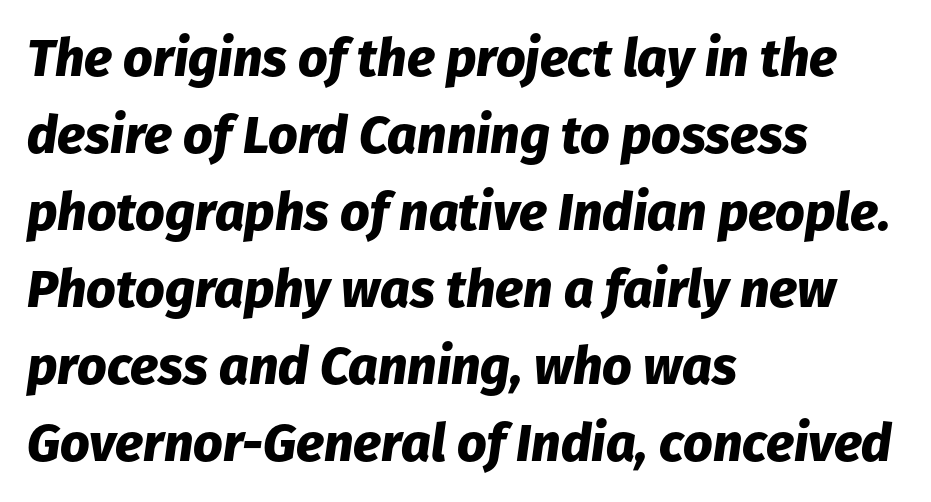
{"italic": "yes", "lean": "right", "slant_degrees": 8, "bold": "yes", "weight": "heavy", "width": "normal", "stroke_contrast": "low", "x_height": "medium", "monospaced": "no", "underline": "no", "align": "left", "line_spacing": "normal", "line_spacing_ratio": 1.48, "letter_spacing": "normal", "letter_spacing_em": 0.0, "glyph_px": 52}
